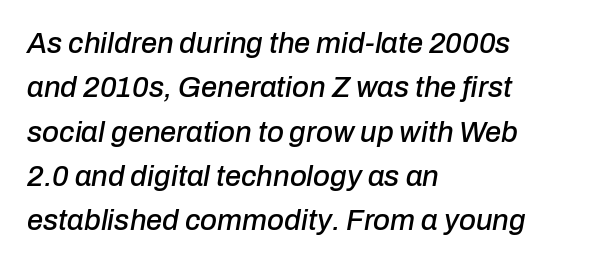
The image shows 29 px text type, italic (leaning right); set left-aligned, normal line spacing (1.53x), normal letter spacing, not underlined; low stroke contrast and a medium x-height.
